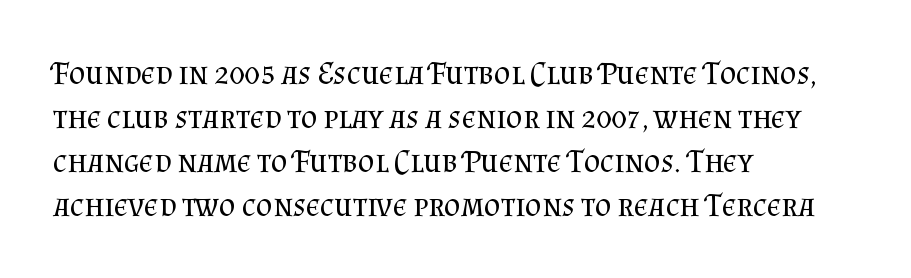
Think standard paragraph weight, or any step lighter than that. Honestly, there is no underline to notice here at all. Observe the serifs anchoring each vertical stroke in this sample. All the whitespace from short lines collects on the right. Spacing verdict: proportional, widths tailored to each character.
